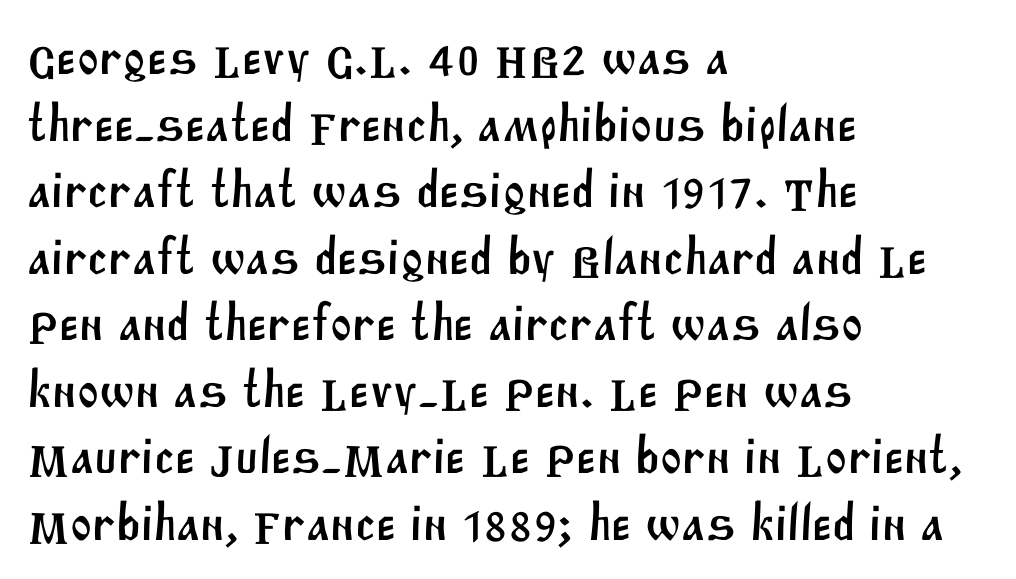
Q: Is the typeface a serif or a sans-serif typeface? A: Sans-serif.
Q: Is the text underlined? A: No.
Q: How is the paragraph aligned? A: Left-aligned.
Q: Is the spacing between letters normal or unusually wide? A: Normal.
Q: Is the spacing between lines tight, normal or loose? A: Normal.
Q: Width (condensed, normal, or wide)? A: Normal.
Q: Stroke contrast? A: Medium.
Q: x-height? A: Large.
Q: Monospaced? A: No.
